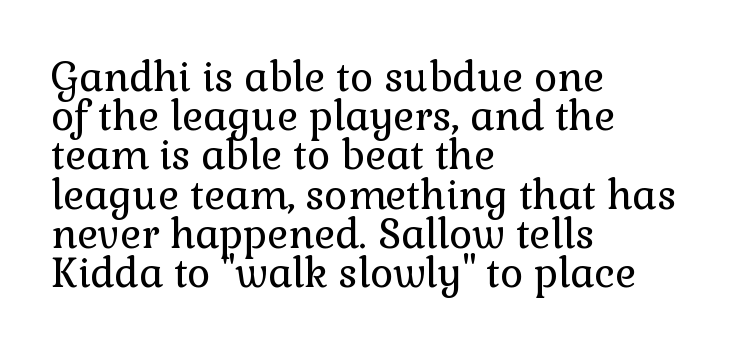
{"serif": "yes", "italic": "no", "bold": "no", "weight": "regular", "width": "normal", "x_height": "medium", "monospaced": "no", "underline": "no", "align": "left", "line_spacing": "tight", "line_spacing_ratio": 0.98, "letter_spacing": "normal", "letter_spacing_em": 0.0, "glyph_px": 40}
